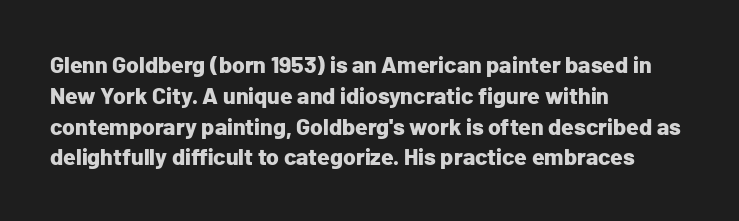
It's the straight-up-and-down kind of type. Descender tails drop into unmarked territory. Weight check: bold — yes, fully. Line beginnings align vertically; line endings do not.
